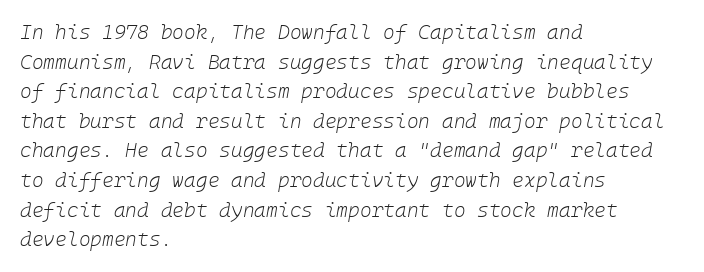
The image shows 20 px text type, italic (leaning right); set left-aligned, normal line spacing (1.48x), normal letter spacing, not underlined.
